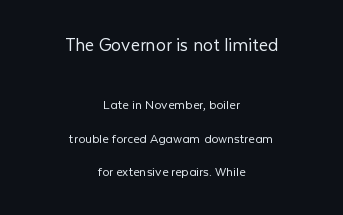
The image shows 20 px text type, upright; set centered, loose line spacing (2.37x), normal letter spacing, not underlined; the first (top) block is 1.43x larger.
